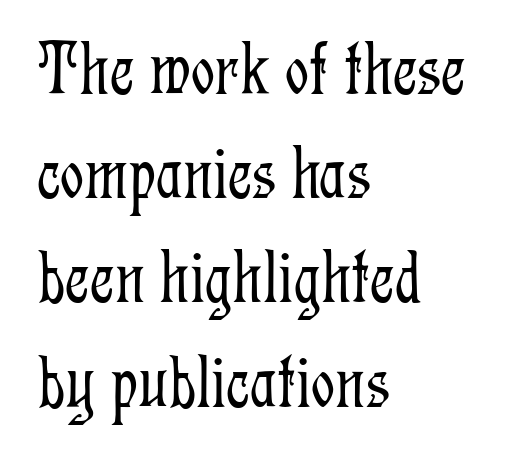
{"serif": "yes", "italic": "no", "bold": "no", "weight": "light", "width": "condensed", "stroke_contrast": "low", "x_height": "medium", "monospaced": "no", "underline": "no", "align": "left", "line_spacing": "normal", "line_spacing_ratio": 1.39, "letter_spacing": "normal", "letter_spacing_em": 0.0, "glyph_px": 75}
